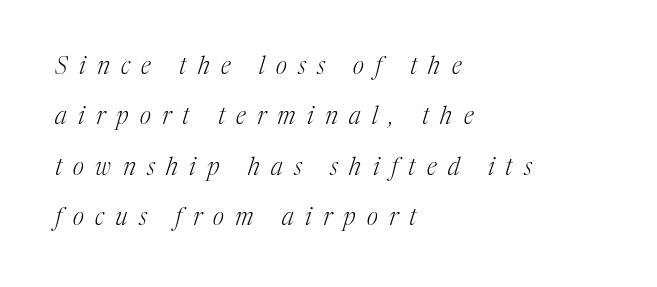
The image shows 24 px text type, italic (leaning right); set left-aligned, loose line spacing (2.1x), unusually wide letter spacing (+0.47 em), not underlined.
